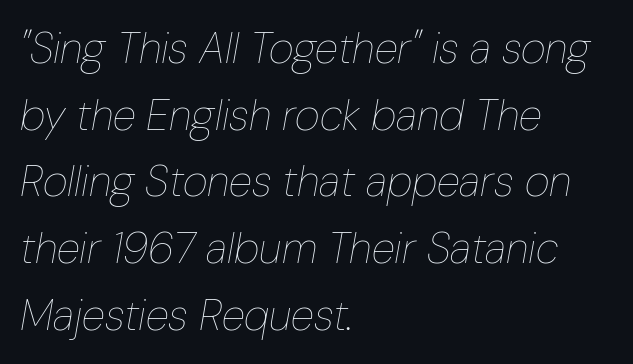
Q: Is the text bold? A: No.
Q: Is the text italic (slanted)? A: Yes, it leans right by about 10 degrees.
Q: Is the text underlined? A: No.
Q: How is the paragraph aligned? A: Left-aligned.
Q: Is the spacing between letters normal or unusually wide? A: Normal.
Q: Is the spacing between lines tight, normal or loose? A: Normal.
Q: Width (condensed, normal, or wide)? A: Condensed.
Q: Stroke contrast? A: Low.
Q: x-height? A: Medium.
Q: Monospaced? A: No.
